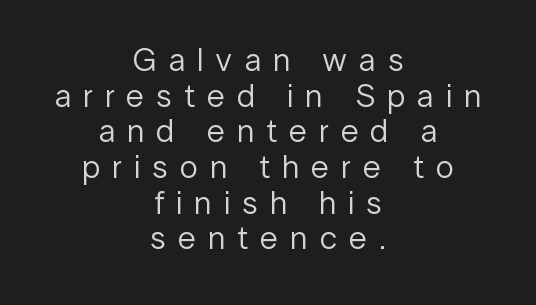
Does the copy run flush right? No — it is centered line by line. The face used here is proportionally spaced, like ordinary book or web type. Serifs: no, the terminals of the letterforms are clean. Stroke thickness stays within the range of a standard reading face or lighter. The lines are packed closely together with very little leading. You could only call the tracking loose — the letters float apart.
